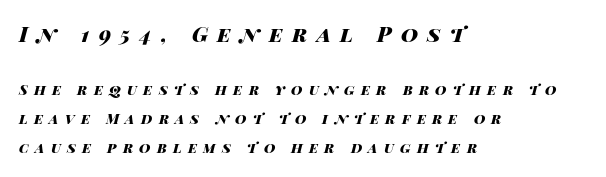
{"italic": "yes", "lean": "right", "slant_degrees": 14, "bold": "yes", "underline": "no", "align": "left", "line_spacing": "loose", "line_spacing_ratio": 2.07, "letter_spacing": "wide", "letter_spacing_em": 0.45, "larger_block": "first", "size_ratio": 1.5, "glyph_px": 21}
